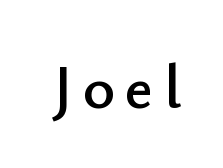
Q: Is the text italic (slanted)? A: No, it is upright.
Q: Is the typeface a serif or a sans-serif typeface? A: Sans-serif.
Q: Is the text underlined? A: No.
Q: Width (condensed, normal, or wide)? A: Normal.
Q: Stroke contrast? A: Low.
Q: x-height? A: Small.
Q: Monospaced? A: No.
